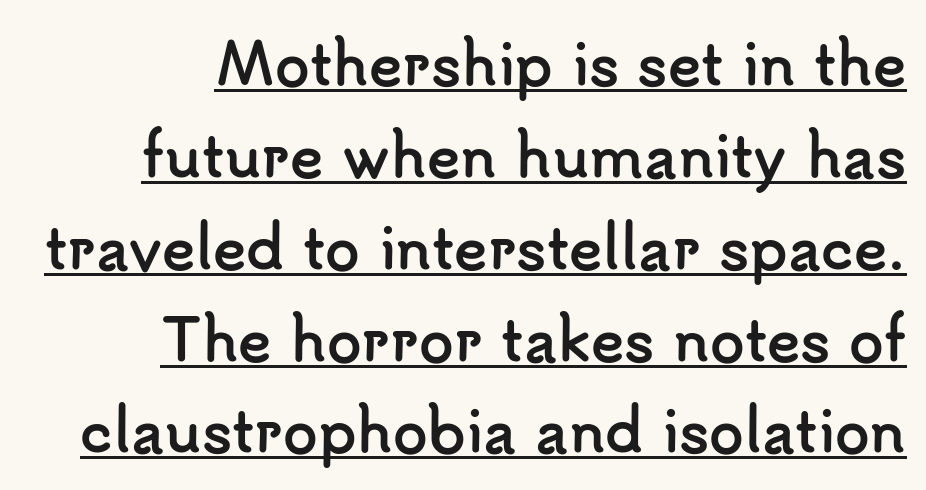
Q: Is the text bold? A: Yes.
Q: Is the text italic (slanted)? A: No, it is upright.
Q: Is the typeface a serif or a sans-serif typeface? A: Sans-serif.
Q: Is the text underlined? A: Yes.
Q: How is the paragraph aligned? A: Right-aligned.
Q: Is the spacing between letters normal or unusually wide? A: Normal.
Q: Is the spacing between lines tight, normal or loose? A: Normal.
Q: Width (condensed, normal, or wide)? A: Normal.
Q: Stroke contrast? A: Low.
Q: x-height? A: Small.
Q: Monospaced? A: No.
